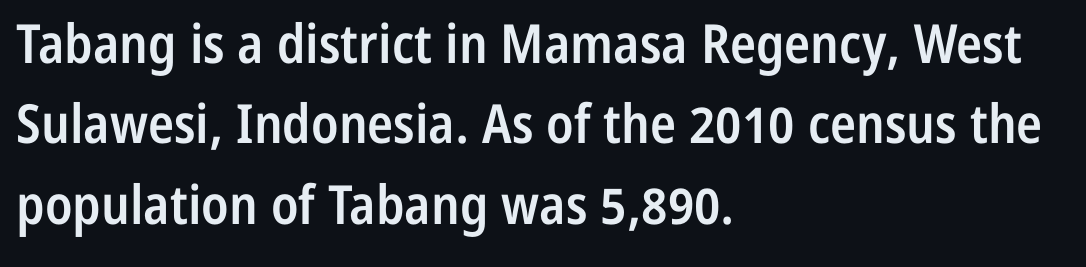
The image shows 54 px semibold, condensed sans-serif type, upright; set left-aligned, normal line spacing (1.49x), normal letter spacing, not underlined; low stroke contrast and a medium x-height.
